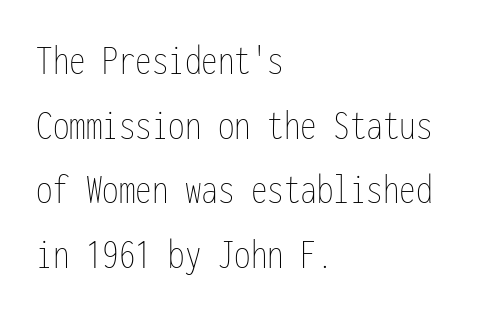
Q: Is the text bold? A: No.
Q: Is the text italic (slanted)? A: No, it is upright.
Q: Is the text underlined? A: No.
Q: How is the paragraph aligned? A: Left-aligned.
Q: Is the spacing between letters normal or unusually wide? A: Normal.
Q: Is the spacing between lines tight, normal or loose? A: Normal.
Q: Width (condensed, normal, or wide)? A: Condensed.
Q: Stroke contrast? A: Low.
Q: x-height? A: Medium.
Q: Monospaced? A: Yes.
